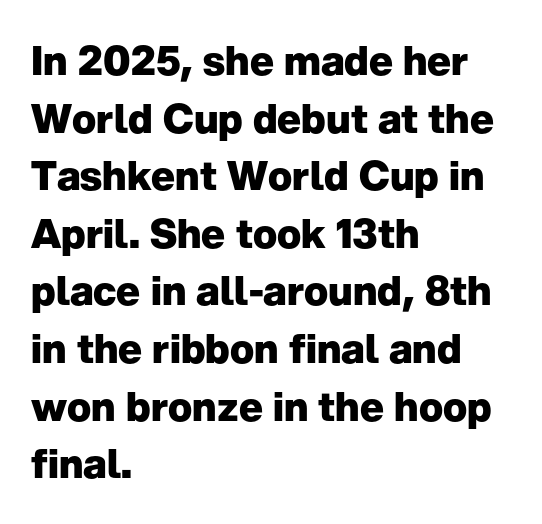
Q: Is the text bold? A: Yes.
Q: Is the text italic (slanted)? A: No, it is upright.
Q: Is the typeface a serif or a sans-serif typeface? A: Sans-serif.
Q: Is the text underlined? A: No.
Q: How is the paragraph aligned? A: Left-aligned.
Q: Is the spacing between letters normal or unusually wide? A: Normal.
Q: Is the spacing between lines tight, normal or loose? A: Normal.
Q: Width (condensed, normal, or wide)? A: Normal.
Q: Stroke contrast? A: Low.
Q: x-height? A: Medium.
Q: Monospaced? A: No.
